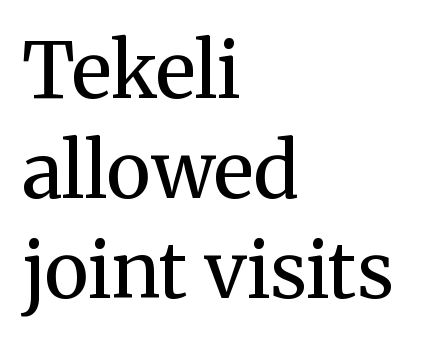
The image shows 77 px regular-weight serif type, upright; set left-aligned, normal line spacing (1.3x), normal letter spacing, not underlined; medium stroke contrast and a medium x-height.
